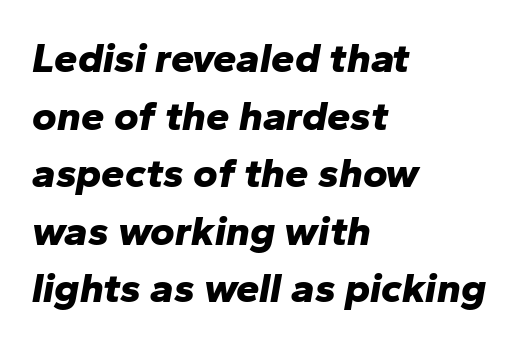
{"italic": "yes", "lean": "right", "slant_degrees": 10, "bold": "yes", "weight": "bold", "width": "normal", "stroke_contrast": "low", "x_height": "medium", "monospaced": "no", "underline": "no", "align": "left", "line_spacing": "normal", "line_spacing_ratio": 1.37, "letter_spacing": "normal", "letter_spacing_em": 0.0, "glyph_px": 42}
